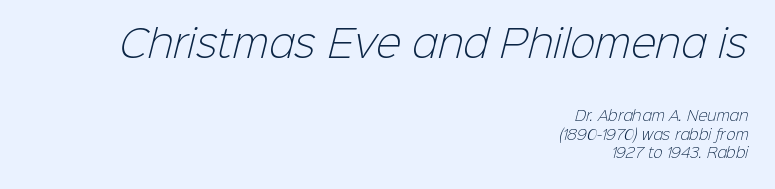
{"serif": "no", "bold": "no", "weight": "light", "width": "normal", "stroke_contrast": "low", "x_height": "medium", "monospaced": "no", "underline": "no", "align": "right", "line_spacing": "normal", "line_spacing_ratio": 1.35, "letter_spacing": "normal", "letter_spacing_em": 0.0, "larger_block": "first", "size_ratio": 2.71, "glyph_px": 38}
